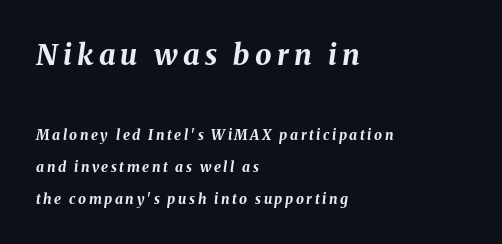
Italic? Definitely — the glyphs are oblique. This layout puts the oversized block above and the modest block below. Quick note: interline space is abundant. The rendering uses natural spacing where letterforms have individual widths. These lines carry a lot of weight — the face is fully bold.
